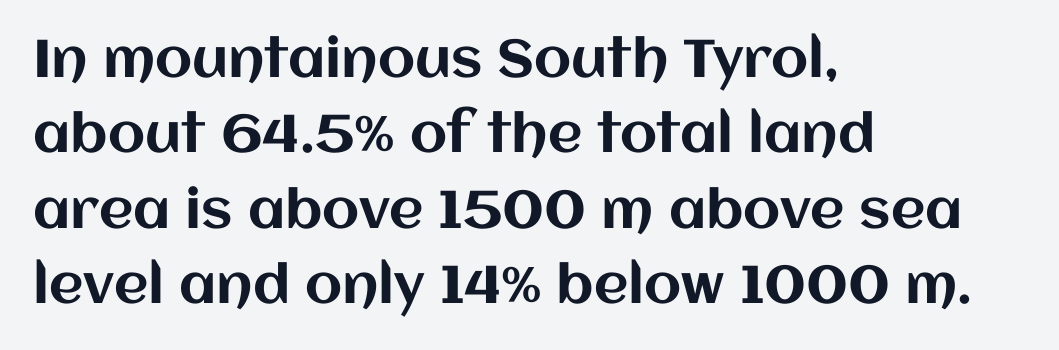
Q: Is the text italic (slanted)? A: No, it is upright.
Q: Is the text underlined? A: No.
Q: How is the paragraph aligned? A: Left-aligned.
Q: Is the spacing between letters normal or unusually wide? A: Normal.
Q: Is the spacing between lines tight, normal or loose? A: Normal.
Q: Width (condensed, normal, or wide)? A: Normal.
Q: Stroke contrast? A: Medium.
Q: x-height? A: Large.
Q: Monospaced? A: No.
